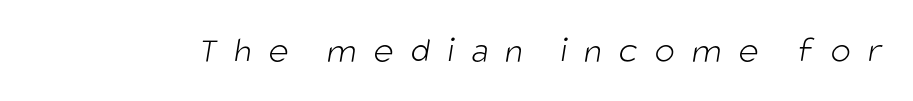
Q: Is the text bold? A: No.
Q: Is the typeface a serif or a sans-serif typeface? A: Sans-serif.
Q: Is the text underlined? A: No.
Q: Is the spacing between letters normal or unusually wide? A: Unusually wide.
Q: Width (condensed, normal, or wide)? A: Condensed.
Q: Stroke contrast? A: Low.
Q: x-height? A: Large.
Q: Monospaced? A: No.
